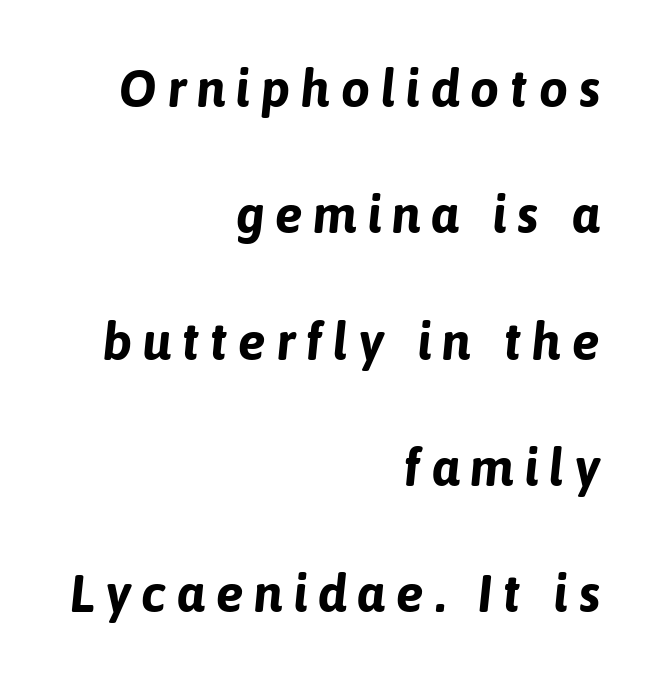
{"italic": "yes", "lean": "right", "slant_degrees": 6, "bold": "yes", "weight": "bold", "width": "normal", "stroke_contrast": "low", "x_height": "medium", "monospaced": "no", "underline": "no", "align": "right", "line_spacing": "loose", "line_spacing_ratio": 2.43, "letter_spacing": "wide", "letter_spacing_em": 0.2, "glyph_px": 52}
